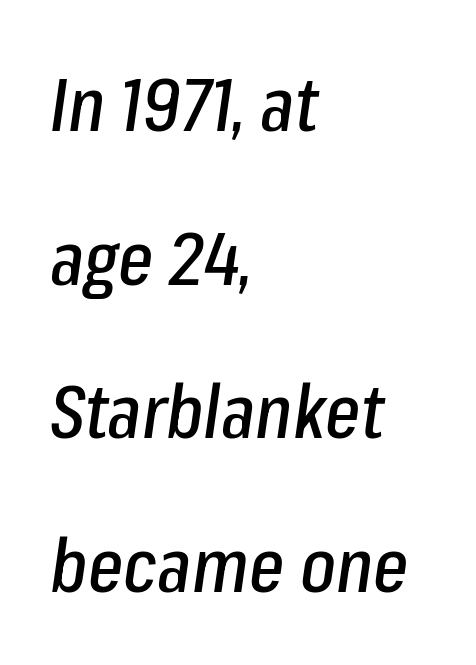
The image shows 75 px condensed type, italic (leaning right); set left-aligned, loose line spacing (2.05x), normal letter spacing, not underlined; low stroke contrast and a medium x-height.
